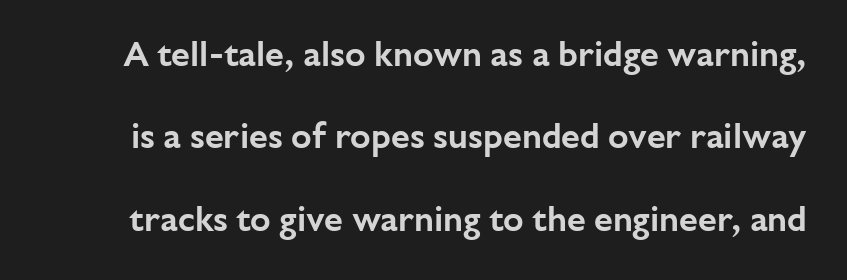
Each letter keeps its own natural width here, so spacing adapts to shape. Between one letter and the next there's only the usual sliver of space. The designer dialed line spacing up above the default. The words here are not underlined. This is roman type, the default non-slanted kind.
